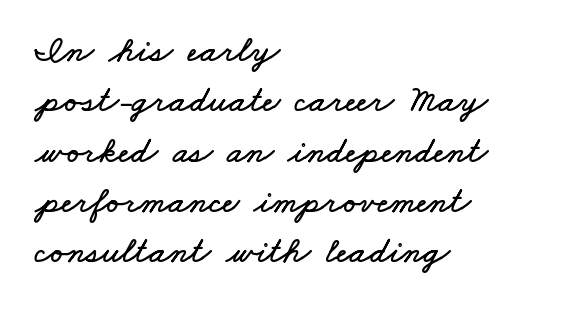
The passage shown has conventional tracking throughout. You could not count columns in this text — the font is proportionally spaced. Rule under the text: the space is simply empty. The rendering anchors every line to the left-hand side.
